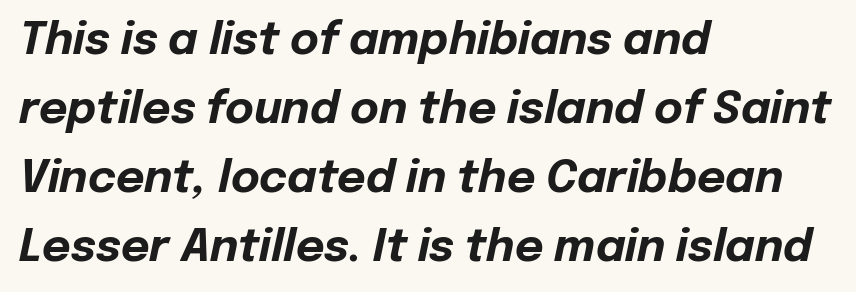
Q: Is the text bold? A: Yes.
Q: Is the text italic (slanted)? A: Yes, it leans right by about 12 degrees.
Q: Is the text underlined? A: No.
Q: How is the paragraph aligned? A: Left-aligned.
Q: Is the spacing between letters normal or unusually wide? A: Normal.
Q: Is the spacing between lines tight, normal or loose? A: Normal.
Q: Width (condensed, normal, or wide)? A: Normal.
Q: Stroke contrast? A: Low.
Q: x-height? A: Medium.
Q: Monospaced? A: No.
